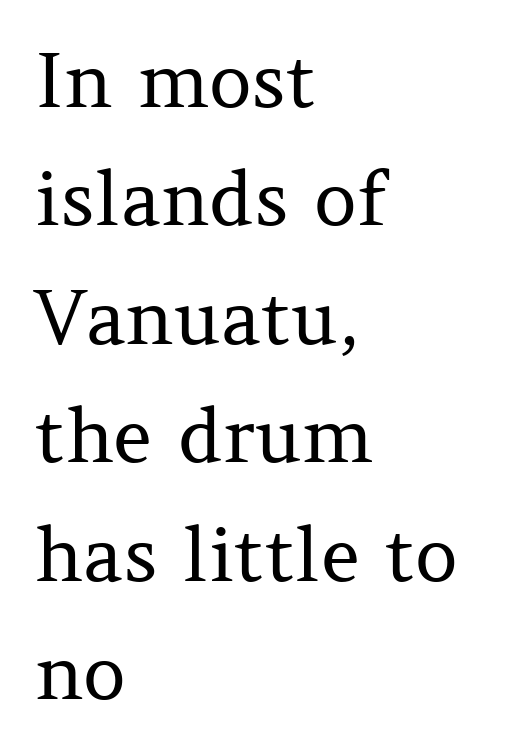
The image shows 75 px regular-weight serif type, upright; set left-aligned, normal line spacing (1.58x), normal letter spacing, not underlined; medium stroke contrast and a medium x-height.
